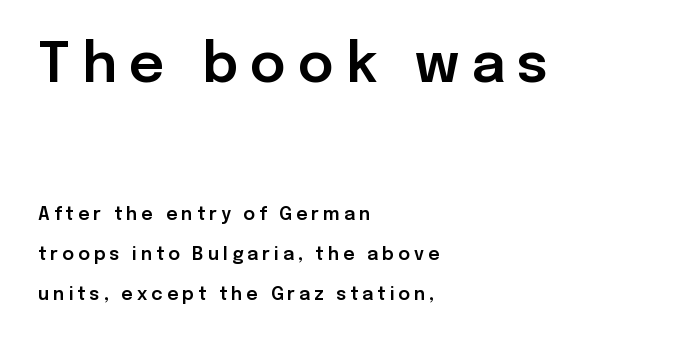
{"serif": "no", "italic": "no", "width": "normal", "stroke_contrast": "low", "x_height": "medium", "monospaced": "no", "underline": "no", "align": "left", "line_spacing": "loose", "line_spacing_ratio": 2.23, "letter_spacing": "wide", "letter_spacing_em": 0.22, "larger_block": "first", "size_ratio": 3.06, "glyph_px": 55}
